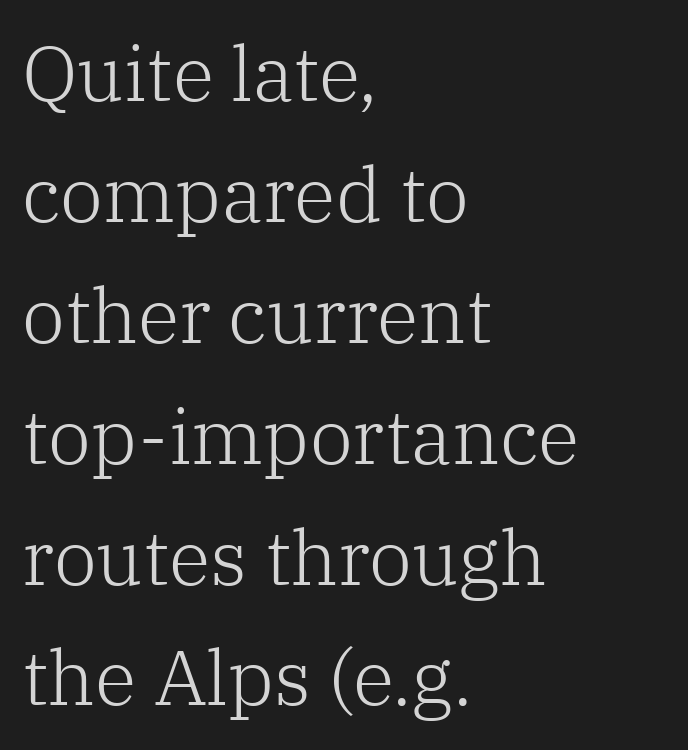
The image shows 77 px light serif type, upright; set left-aligned, normal line spacing (1.57x), normal letter spacing, not underlined; low stroke contrast and a medium x-height.
